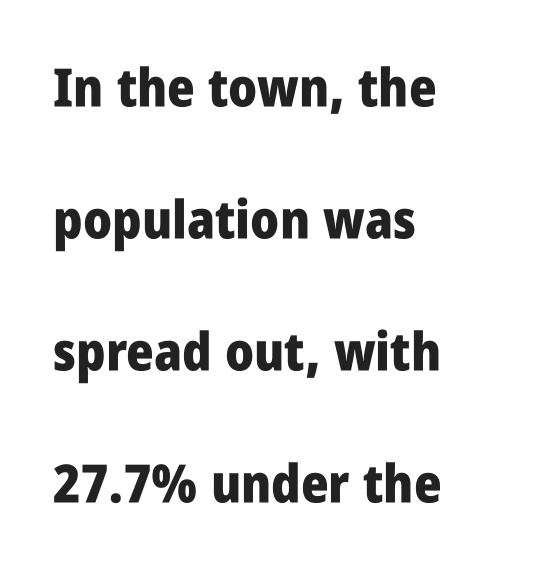
Typographically, this falls in the sans-serif category. Rule under the text: the space is simply empty. A great deal of white space separates one row of letters from the next. Do the characters align in a grid? No, the font is proportional. The tracking reads as untouched default to a designer's eye.
